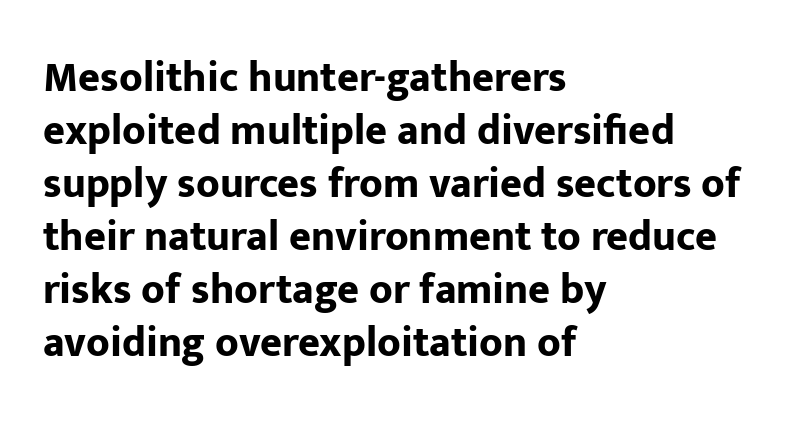
Q: Is the text bold? A: Yes.
Q: Is the text italic (slanted)? A: No, it is upright.
Q: Is the typeface a serif or a sans-serif typeface? A: Sans-serif.
Q: Is the text underlined? A: No.
Q: How is the paragraph aligned? A: Left-aligned.
Q: Is the spacing between letters normal or unusually wide? A: Normal.
Q: Is the spacing between lines tight, normal or loose? A: Normal.
Q: Width (condensed, normal, or wide)? A: Normal.
Q: Stroke contrast? A: Low.
Q: x-height? A: Medium.
Q: Monospaced? A: No.
